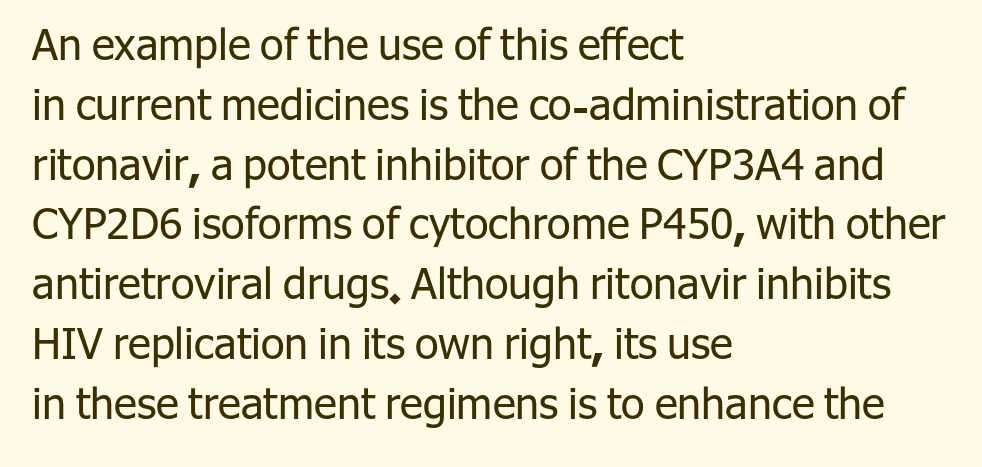
Q: Is the text bold? A: No.
Q: Is the text italic (slanted)? A: No, it is upright.
Q: Is the typeface a serif or a sans-serif typeface? A: Sans-serif.
Q: Is the text underlined? A: No.
Q: How is the paragraph aligned? A: Left-aligned.
Q: Is the spacing between letters normal or unusually wide? A: Normal.
Q: Is the spacing between lines tight, normal or loose? A: Normal.
Q: Width (condensed, normal, or wide)? A: Normal.
Q: Stroke contrast? A: Low.
Q: x-height? A: Medium.
Q: Monospaced? A: No.
